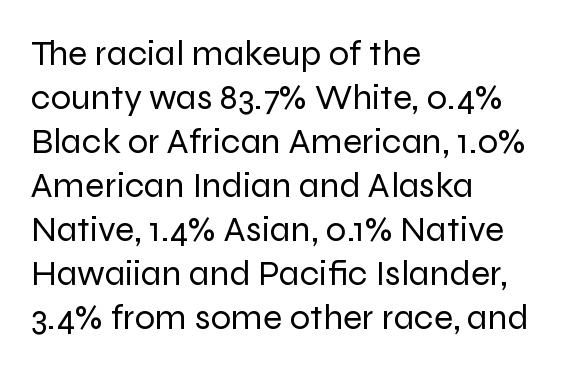
Any mark beneath the type? The region is blank. Characters remain perfectly vertical along every line. Each letter keeps its own natural width here, so spacing adapts to shape. The letterforms sit at book weight or below. Notice how the passage keeps a crisp vertical edge on the left only. The face used here is rendered with its standard letterfit.
